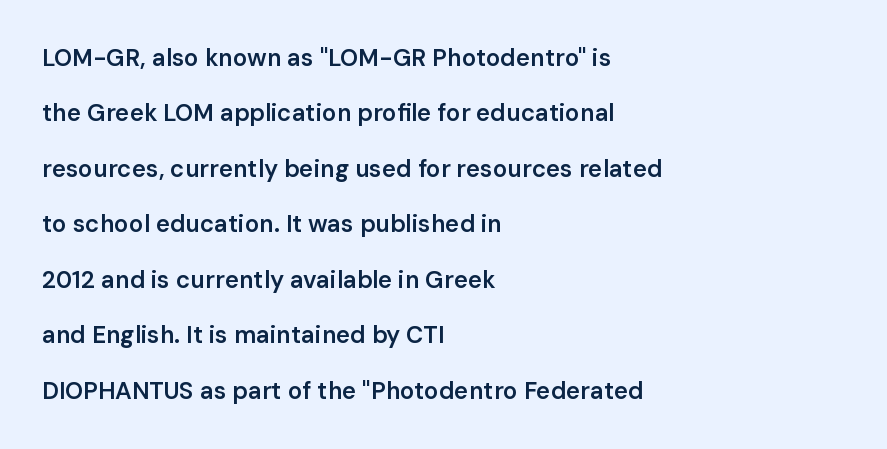
The image shows 24 px text type, upright; set left-aligned, loose line spacing (2.31x), normal letter spacing, not underlined.
